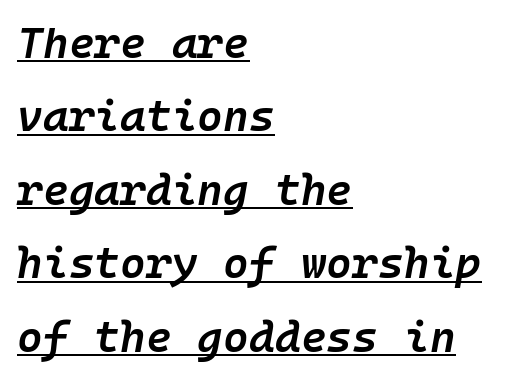
Q: Is the text bold? A: Semi-bold.
Q: Is the text italic (slanted)? A: Yes, it leans right by about 10 degrees.
Q: Is the text underlined? A: Yes.
Q: How is the paragraph aligned? A: Left-aligned.
Q: Is the spacing between letters normal or unusually wide? A: Normal.
Q: Is the spacing between lines tight, normal or loose? A: Normal.
Q: Width (condensed, normal, or wide)? A: Normal.
Q: Stroke contrast? A: Low.
Q: x-height? A: Medium.
Q: Monospaced? A: Yes.
